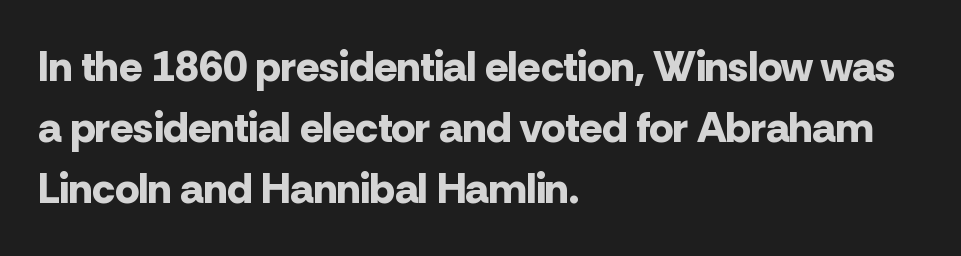
Looks like regular typesetting: each glyph gets only the width it needs. Summary of weight: heavy, a full bold. Each line starts at the same left margin while the right side varies. How would I describe the line gaps? Plain and ordinary.
